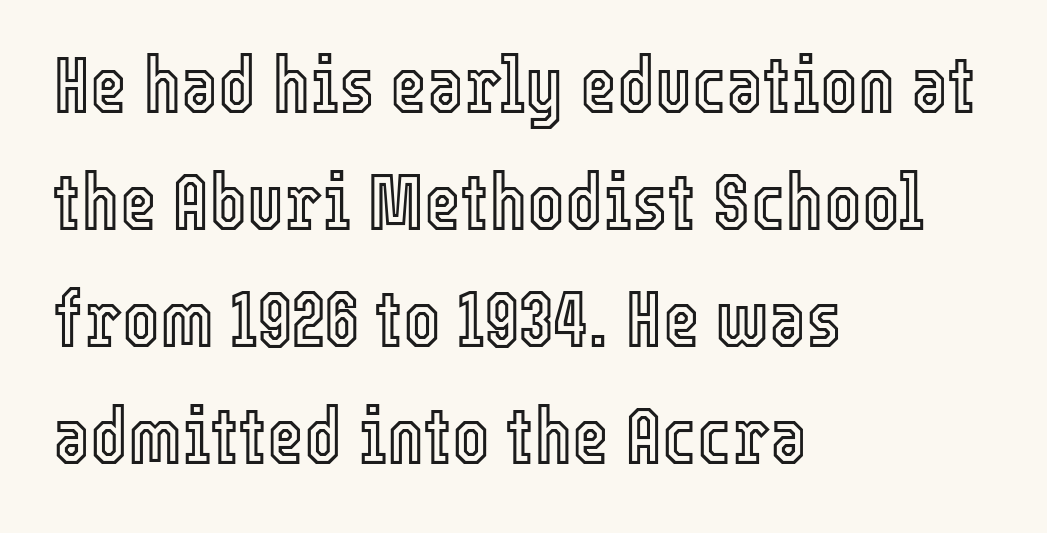
If you drew a ruler down the left edge, every line would touch it. Looks like regular typesetting: each glyph gets only the width it needs. Style check: upright. Quick note: underline off. The line-height multiplier appears to be the usual default.
